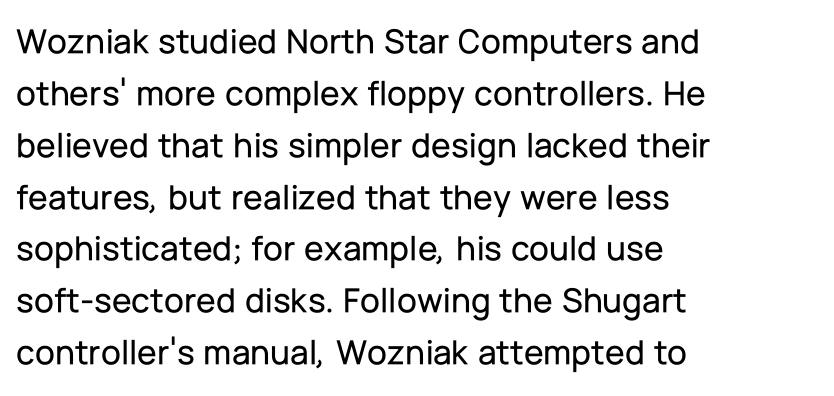
The image shows 36 px sans-serif type, upright; set left-aligned, normal line spacing (1.44x), normal letter spacing, not underlined; low stroke contrast and a medium x-height.
